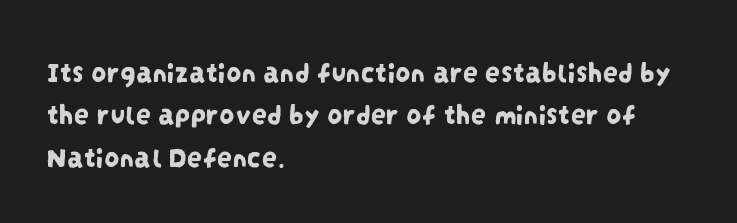
The face used here is proportionally spaced, like ordinary book or web type. Alignment: flush left. The font family rendered here belongs to the sans-serif group. The line-height multiplier appears to be the usual default. Nothing unusual about the tracking: characters are spaced as the font intends. The zone under the glyphs is completely vacant.
